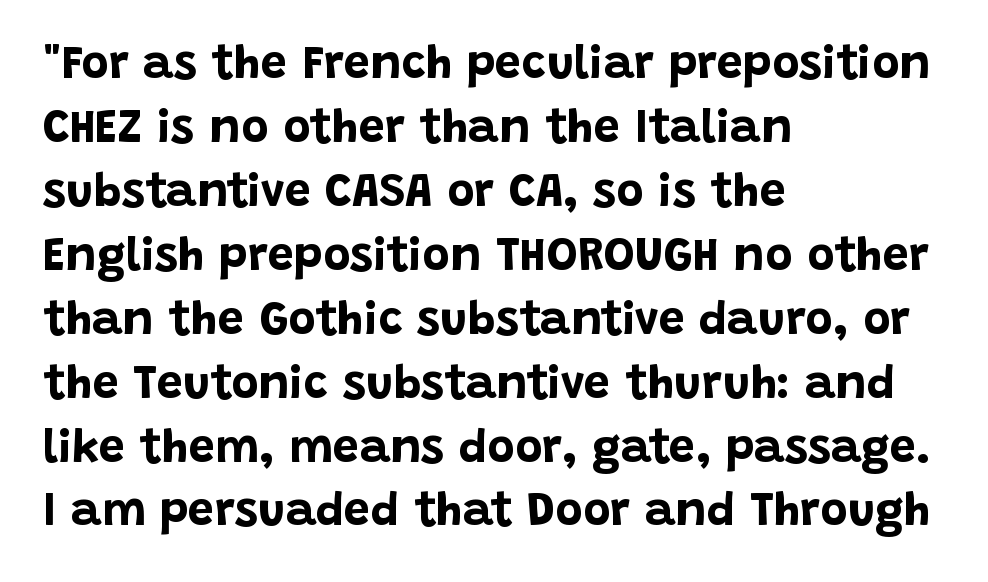
Q: Is the text bold? A: Yes.
Q: Is the text italic (slanted)? A: No, it is upright.
Q: Is the typeface a serif or a sans-serif typeface? A: Sans-serif.
Q: Is the text underlined? A: No.
Q: How is the paragraph aligned? A: Left-aligned.
Q: Is the spacing between letters normal or unusually wide? A: Normal.
Q: Is the spacing between lines tight, normal or loose? A: Normal.
Q: Width (condensed, normal, or wide)? A: Normal.
Q: Stroke contrast? A: Low.
Q: x-height? A: Large.
Q: Monospaced? A: No.
